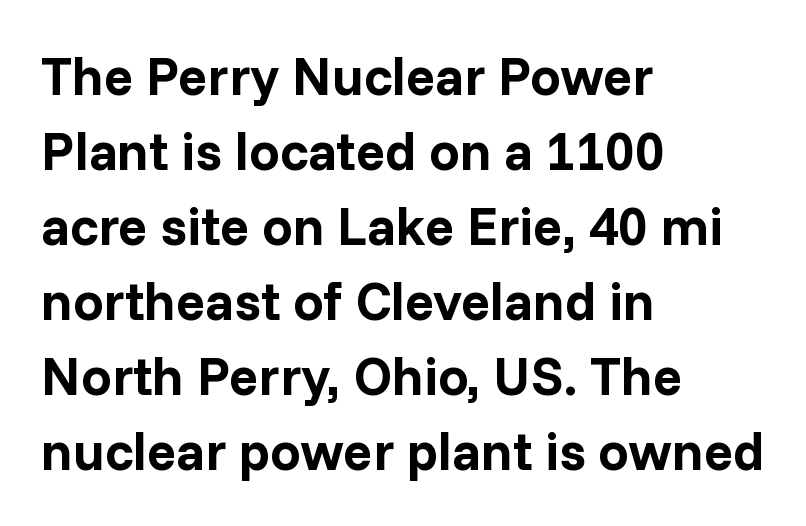
{"serif": "no", "italic": "no", "bold": "yes", "weight": "bold", "width": "normal", "stroke_contrast": "low", "x_height": "medium", "monospaced": "no", "underline": "no", "align": "left", "line_spacing": "normal", "line_spacing_ratio": 1.39, "letter_spacing": "normal", "letter_spacing_em": 0.0, "glyph_px": 54}
